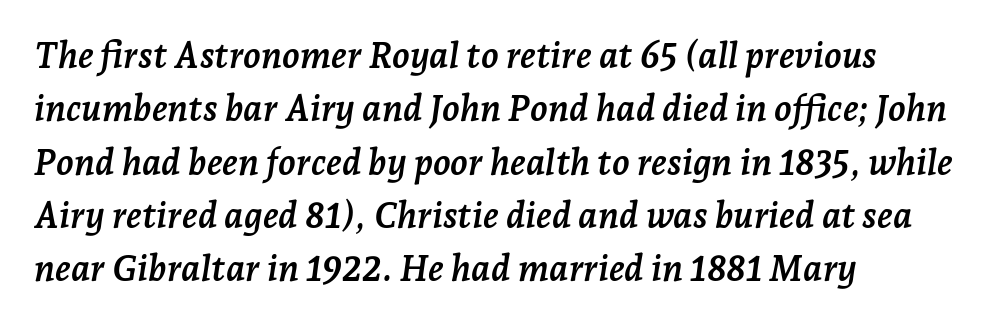
{"serif": "yes", "italic": "yes", "lean": "right", "slant_degrees": 7, "bold": "yes", "weight": "semibold", "width": "normal", "stroke_contrast": "low", "x_height": "medium", "monospaced": "no", "underline": "no", "align": "left", "line_spacing": "normal", "line_spacing_ratio": 1.48, "letter_spacing": "normal", "letter_spacing_em": 0.0, "glyph_px": 36}
